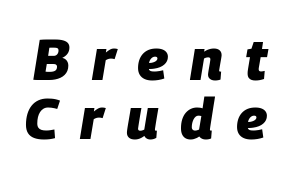
{"italic": "yes", "lean": "right", "slant_degrees": 9, "bold": "yes", "weight": "heavy", "width": "normal", "stroke_contrast": "low", "x_height": "large", "monospaced": "no", "underline": "no", "line_spacing": "tight", "line_spacing_ratio": 1.01, "letter_spacing": "wide", "letter_spacing_em": 0.38, "glyph_px": 58}
